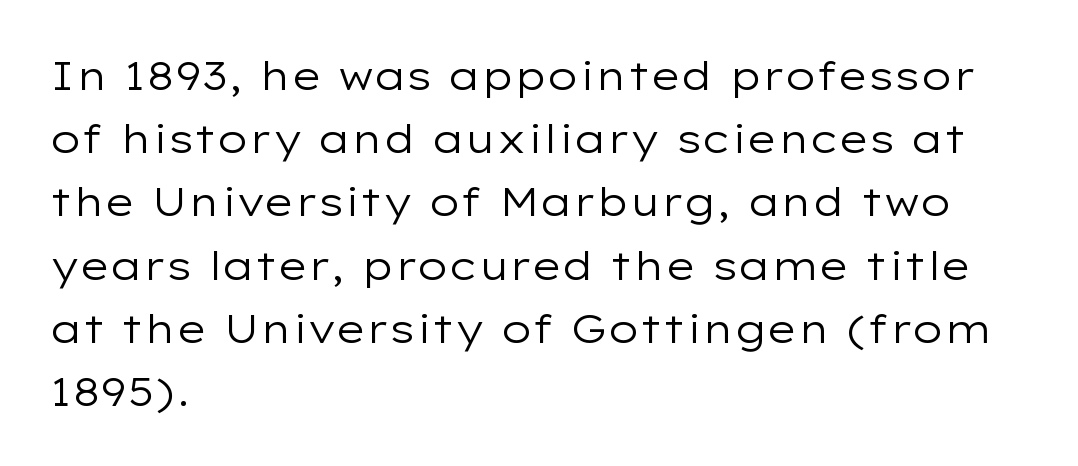
Q: Is the text bold? A: No.
Q: Is the text italic (slanted)? A: No, it is upright.
Q: Is the typeface a serif or a sans-serif typeface? A: Sans-serif.
Q: Is the text underlined? A: No.
Q: How is the paragraph aligned? A: Left-aligned.
Q: Is the spacing between letters normal or unusually wide? A: Normal.
Q: Is the spacing between lines tight, normal or loose? A: Normal.
Q: Width (condensed, normal, or wide)? A: Wide.
Q: Stroke contrast? A: Low.
Q: x-height? A: Medium.
Q: Monospaced? A: No.
